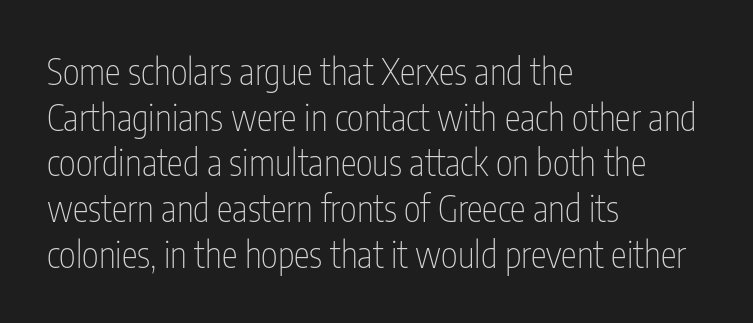
Q: Is the text bold? A: No.
Q: Is the text italic (slanted)? A: No, it is upright.
Q: Is the typeface a serif or a sans-serif typeface? A: Sans-serif.
Q: Is the text underlined? A: No.
Q: How is the paragraph aligned? A: Left-aligned.
Q: Is the spacing between letters normal or unusually wide? A: Normal.
Q: Is the spacing between lines tight, normal or loose? A: Normal.
Q: Width (condensed, normal, or wide)? A: Condensed.
Q: Stroke contrast? A: Low.
Q: x-height? A: Medium.
Q: Monospaced? A: No.
